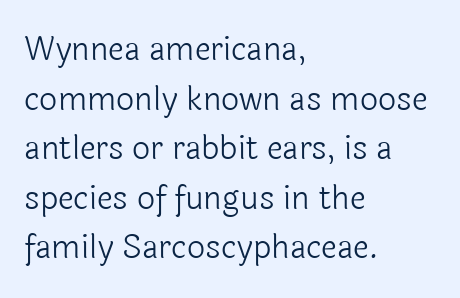
Q: Is the text bold? A: No.
Q: Is the text italic (slanted)? A: No, it is upright.
Q: Is the typeface a serif or a sans-serif typeface? A: Sans-serif.
Q: Is the text underlined? A: No.
Q: How is the paragraph aligned? A: Left-aligned.
Q: Is the spacing between letters normal or unusually wide? A: Normal.
Q: Is the spacing between lines tight, normal or loose? A: Normal.
Q: Width (condensed, normal, or wide)? A: Normal.
Q: x-height? A: Medium.
Q: Monospaced? A: No.
